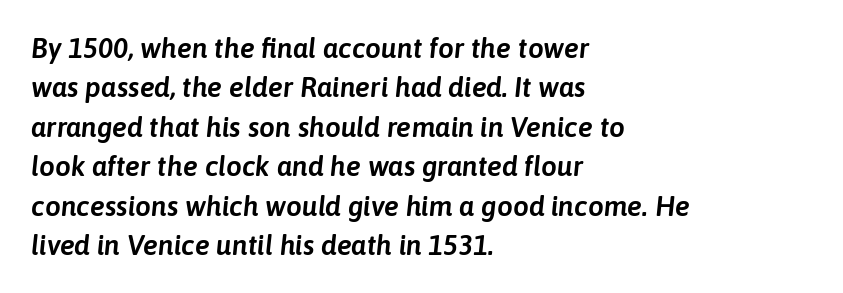
The image shows 28 px text type, italic (leaning right); set left-aligned, normal line spacing (1.41x), normal letter spacing, not underlined; low stroke contrast and a medium x-height.
